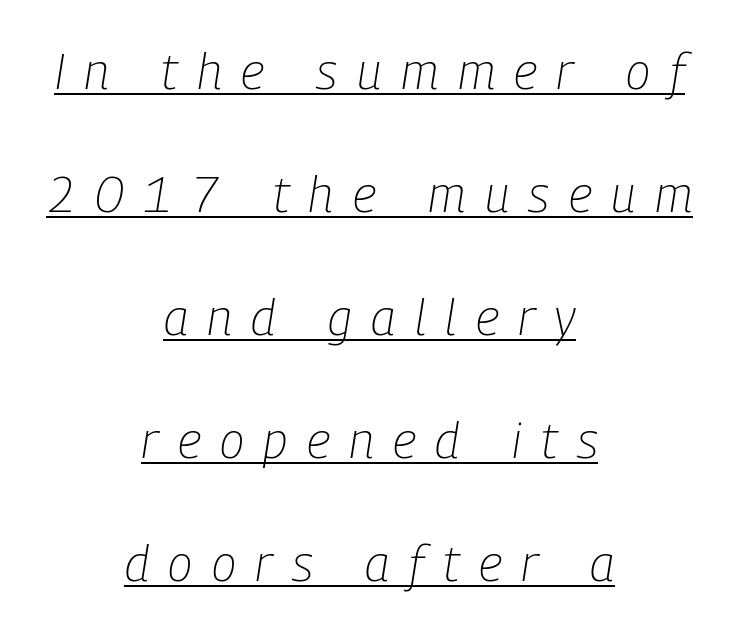
Q: Is the text bold? A: No.
Q: Is the text italic (slanted)? A: Yes, it leans right by about 9 degrees.
Q: Is the text underlined? A: Yes.
Q: How is the paragraph aligned? A: Centered.
Q: Is the spacing between letters normal or unusually wide? A: Unusually wide.
Q: Is the spacing between lines tight, normal or loose? A: Loose.
Q: Width (condensed, normal, or wide)? A: Condensed.
Q: Stroke contrast? A: Low.
Q: x-height? A: Medium.
Q: Monospaced? A: No.
